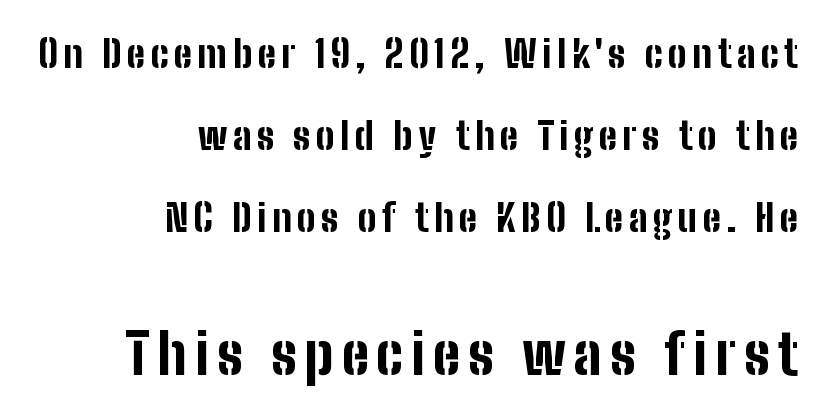
The image shows 55 px bold, condensed sans-serif type, upright; set right-aligned, loose line spacing (2.21x), not underlined; the second (bottom) block is 1.49x larger; low stroke contrast and a medium x-height.
